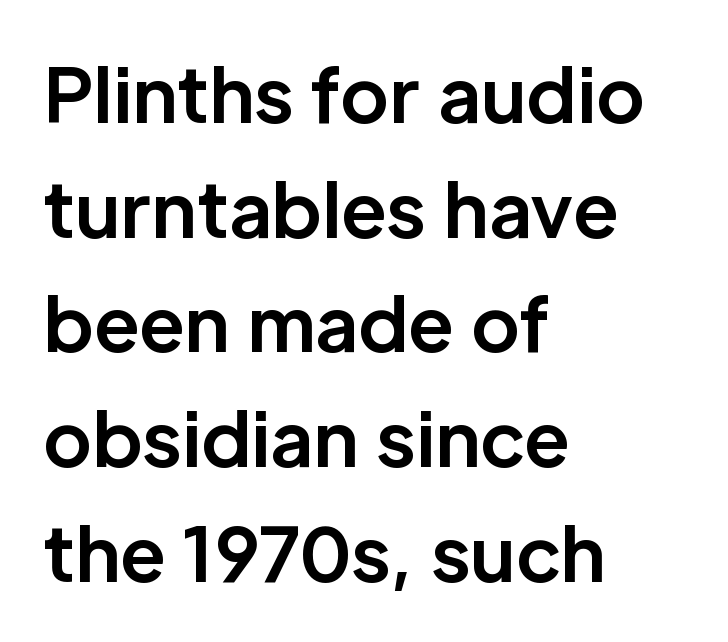
Q: Is the text bold? A: Yes.
Q: Is the text italic (slanted)? A: No, it is upright.
Q: Is the typeface a serif or a sans-serif typeface? A: Sans-serif.
Q: Is the text underlined? A: No.
Q: How is the paragraph aligned? A: Left-aligned.
Q: Is the spacing between letters normal or unusually wide? A: Normal.
Q: Is the spacing between lines tight, normal or loose? A: Normal.
Q: Width (condensed, normal, or wide)? A: Normal.
Q: Stroke contrast? A: Low.
Q: x-height? A: Medium.
Q: Monospaced? A: No.
